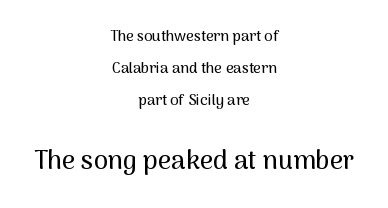
A clean baseline with only descenders dipping below it. This is roman type, the default non-slanted kind. The rendering keeps characters at their native spacing. Size contrast runs from small at the top to large at the bottom. If you folded the block vertically in half, each line would mirror itself in length.
